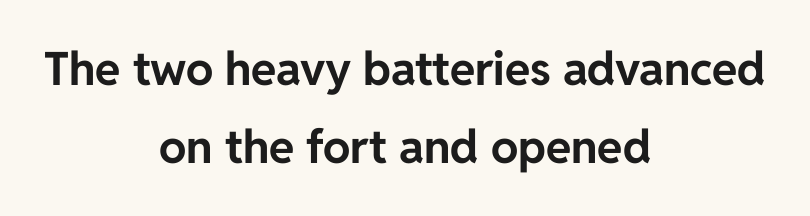
{"serif": "no", "italic": "no", "bold": "yes", "weight": "bold", "width": "normal", "stroke_contrast": "low", "x_height": "medium", "monospaced": "no", "underline": "no", "align": "center", "line_spacing": "normal", "line_spacing_ratio": 1.7, "letter_spacing": "normal", "letter_spacing_em": 0.0, "glyph_px": 46}
